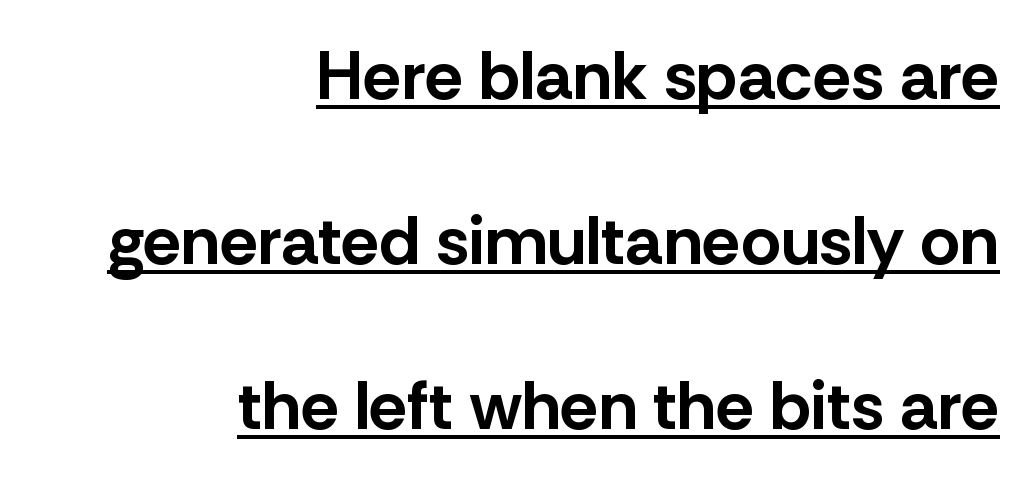
The image shows 69 px bold sans-serif type, upright; set right-aligned, loose line spacing (2.39x), normal letter spacing, underlined; low stroke contrast and a medium x-height.
